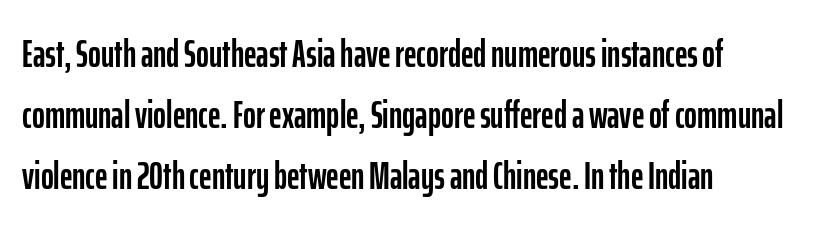
Q: Is the text italic (slanted)? A: No, it is upright.
Q: Is the typeface a serif or a sans-serif typeface? A: Sans-serif.
Q: Is the text underlined? A: No.
Q: How is the paragraph aligned? A: Left-aligned.
Q: Is the spacing between letters normal or unusually wide? A: Normal.
Q: Is the spacing between lines tight, normal or loose? A: Normal.
Q: Width (condensed, normal, or wide)? A: Condensed.
Q: Stroke contrast? A: Low.
Q: x-height? A: Medium.
Q: Monospaced? A: No.
